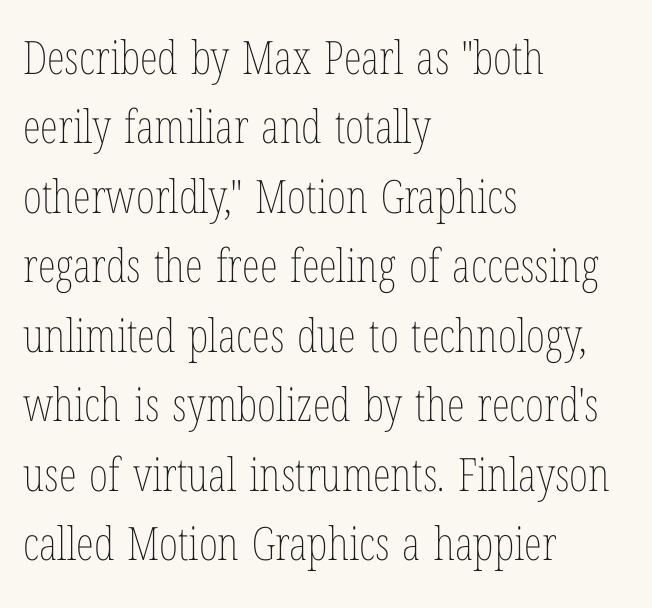
{"italic": "no", "bold": "no", "weight": "thin", "width": "condensed", "stroke_contrast": "low", "x_height": "medium", "monospaced": "no", "underline": "no", "align": "left", "line_spacing": "normal", "line_spacing_ratio": 1.51, "letter_spacing": "normal", "letter_spacing_em": 0.0, "glyph_px": 46}
